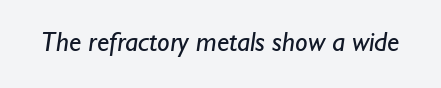
The image shows 28 px regular-weight sans-serif type; set normal letter spacing, not underlined; low stroke contrast and a small x-height.
